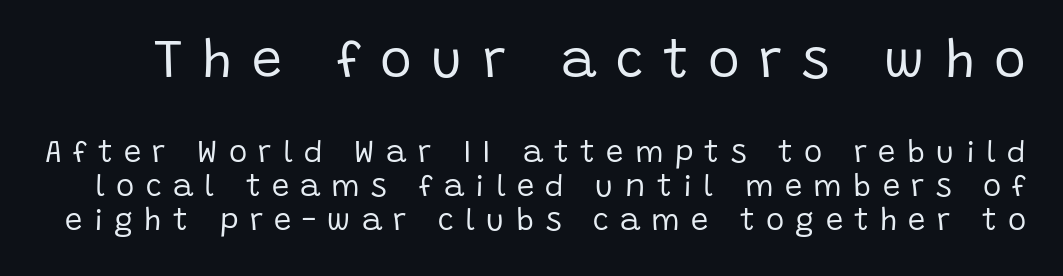
A quiet, ordinary-to-light weight characterises the typeface. Line spacing here is tight. Unlike italic type, these characters show no tilt at all. Varying glyph widths throughout — classic text-font behaviour. Check where the strokes stop: nothing finishes them off — pure sans. The area under the type is left untouched.
